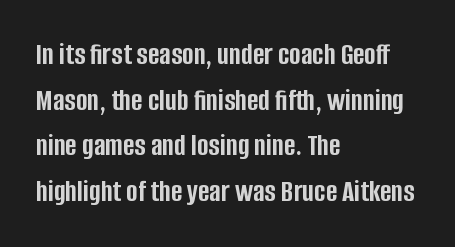
{"serif": "no", "italic": "no", "bold": "yes", "weight": "semibold", "width": "condensed", "stroke_contrast": "low", "x_height": "large", "monospaced": "no", "underline": "no", "align": "left", "line_spacing": "normal", "line_spacing_ratio": 1.47, "letter_spacing": "normal", "letter_spacing_em": 0.0, "glyph_px": 31}
